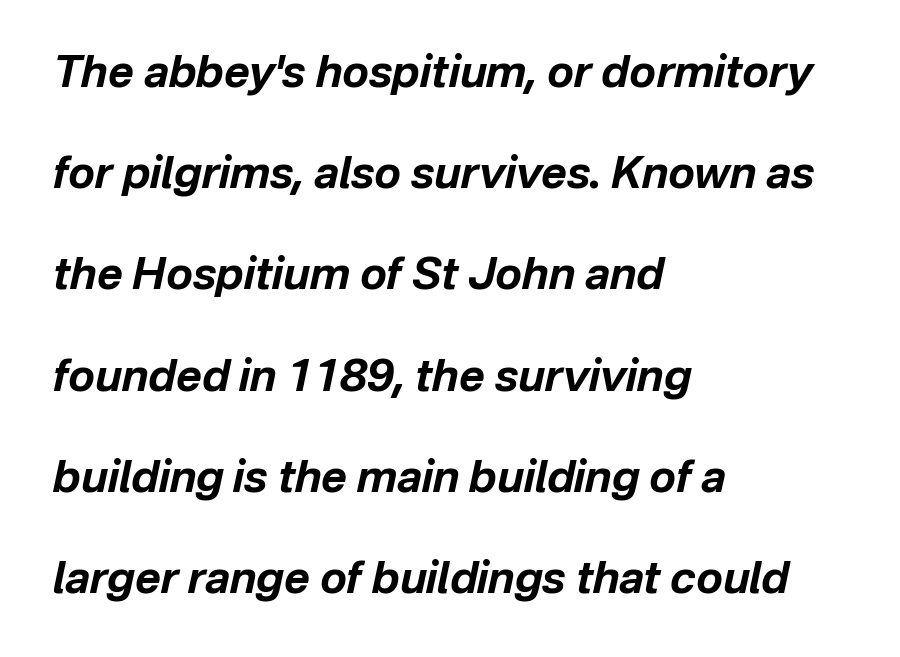
The image shows 44 px bold type, italic (leaning right); set left-aligned, loose line spacing (2.3x), normal letter spacing, not underlined; low stroke contrast and a medium x-height.
